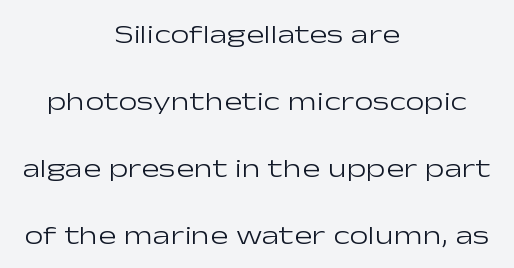
The image shows 27 px text type, upright; set centered, loose line spacing (2.48x), normal letter spacing, not underlined.
